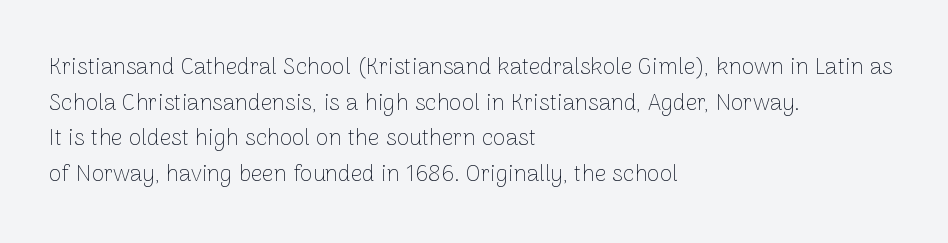
Q: Is the text bold? A: No.
Q: Is the text italic (slanted)? A: No, it is upright.
Q: Is the text underlined? A: No.
Q: How is the paragraph aligned? A: Left-aligned.
Q: Is the spacing between letters normal or unusually wide? A: Normal.
Q: Is the spacing between lines tight, normal or loose? A: Normal.
